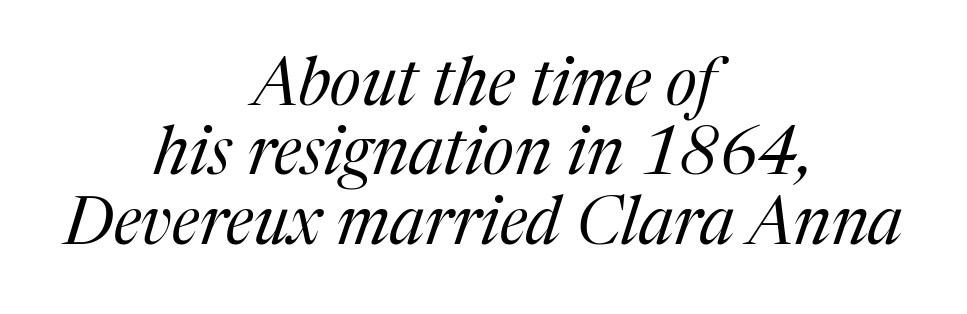
The image shows 66 px regular-weight serif type, italic (leaning right); set centered, tight line spacing (1.05x), normal letter spacing, not underlined; medium stroke contrast and a medium x-height.
